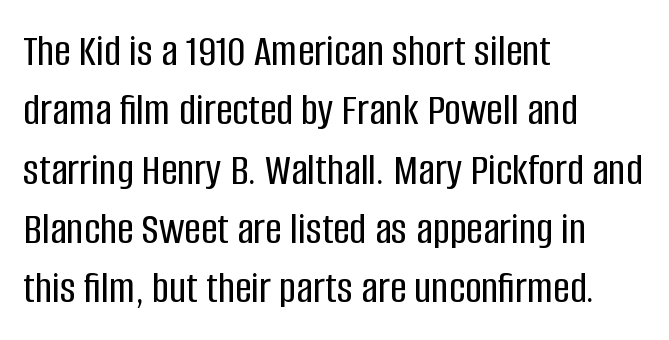
The image shows 46 px condensed sans-serif type, upright; set left-aligned, normal line spacing (1.29x), normal letter spacing, not underlined; low stroke contrast and a large x-height.
